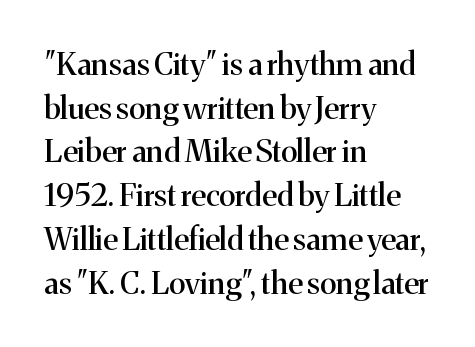
Q: Is the text italic (slanted)? A: No, it is upright.
Q: Is the typeface a serif or a sans-serif typeface? A: Serif.
Q: Is the text underlined? A: No.
Q: How is the paragraph aligned? A: Left-aligned.
Q: Is the spacing between letters normal or unusually wide? A: Normal.
Q: Is the spacing between lines tight, normal or loose? A: Normal.
Q: Width (condensed, normal, or wide)? A: Normal.
Q: Stroke contrast? A: Medium.
Q: x-height? A: Medium.
Q: Monospaced? A: No.
